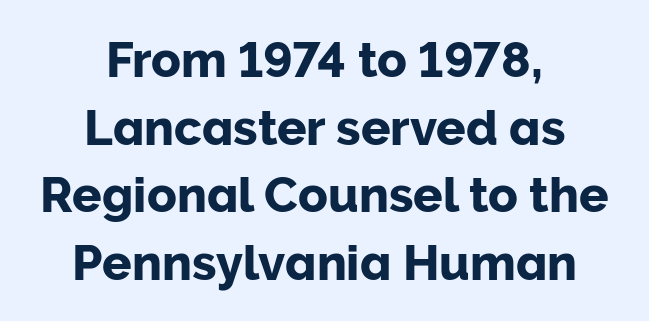
The image shows 49 px sans-serif type, upright; set centered, normal line spacing (1.38x), normal letter spacing, not underlined; low stroke contrast and a medium x-height.
